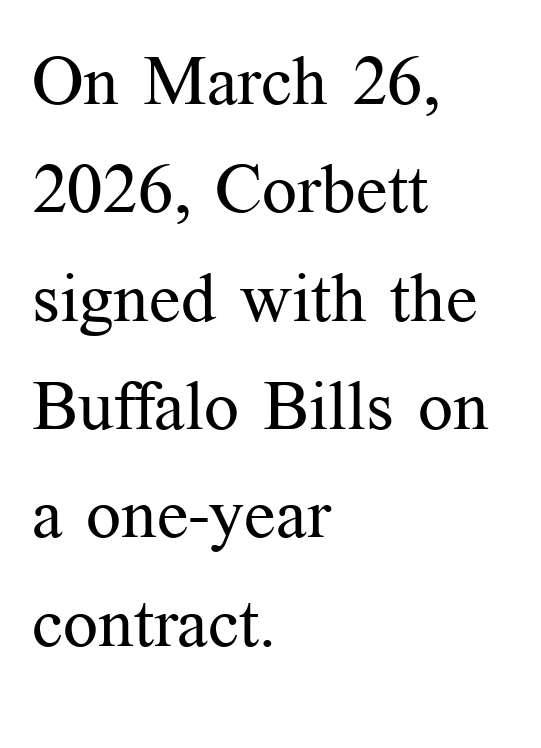
{"serif": "yes", "italic": "no", "bold": "no", "weight": "regular", "width": "normal", "stroke_contrast": "medium", "x_height": "medium", "monospaced": "no", "underline": "no", "align": "left", "line_spacing": "normal", "line_spacing_ratio": 1.57, "letter_spacing": "normal", "letter_spacing_em": 0.0, "glyph_px": 69}
